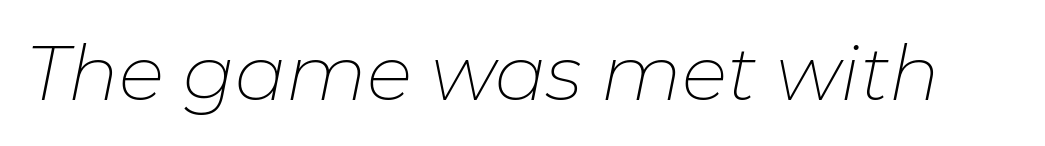
Here the designer chose a conventional face with non-uniform glyph widths. Rule under the text: the space is simply empty. When letters slant like this, we call the style italic. Is the stroke heavy? The answer is a plain regular-or-lighter. A typesetter would call this zero additional tracking.
